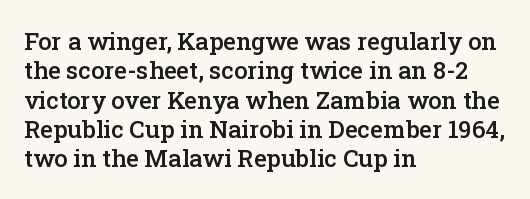
The image shows 24 px text type, upright; set left-aligned, line spacing 1.22x, normal letter spacing, not underlined.
